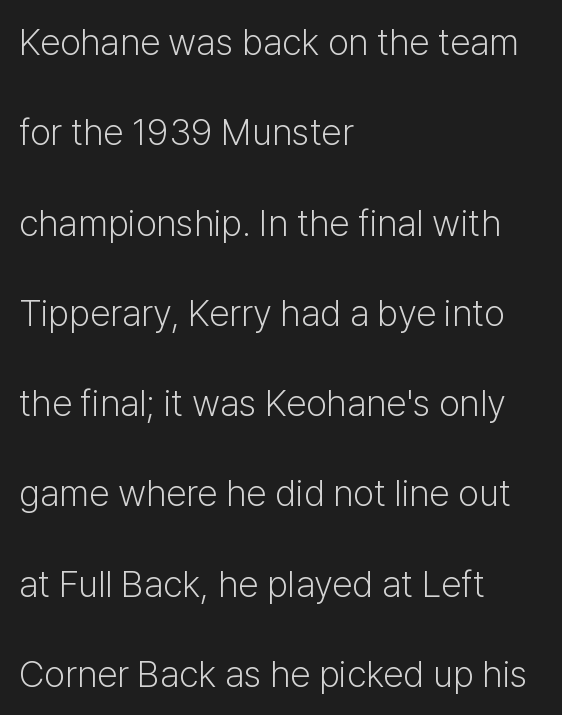
Whoever set this chose breathing room over compactness in the vertical rhythm. Only glyphs here, with clear space below each row. Compared with a typical body face, this is equally light or lighter still. Do the letters lean? They stand straight. This sample uses a sans-serif face. The rendering uses natural spacing where letterforms have individual widths.
